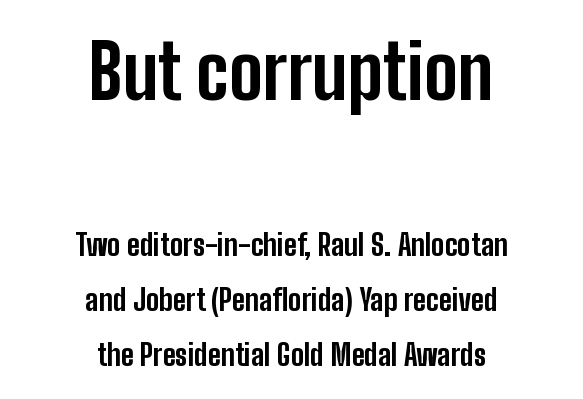
Q: Is the text bold? A: Yes.
Q: Is the text italic (slanted)? A: No, it is upright.
Q: Is the typeface a serif or a sans-serif typeface? A: Sans-serif.
Q: Is the text underlined? A: No.
Q: How is the paragraph aligned? A: Centered.
Q: Is the spacing between letters normal or unusually wide? A: Normal.
Q: Which block of text is set in a larger size, the first (top) or the second (bottom)? A: The first (top) one.
Q: Width (condensed, normal, or wide)? A: Condensed.
Q: Stroke contrast? A: Low.
Q: x-height? A: Medium.
Q: Monospaced? A: No.
